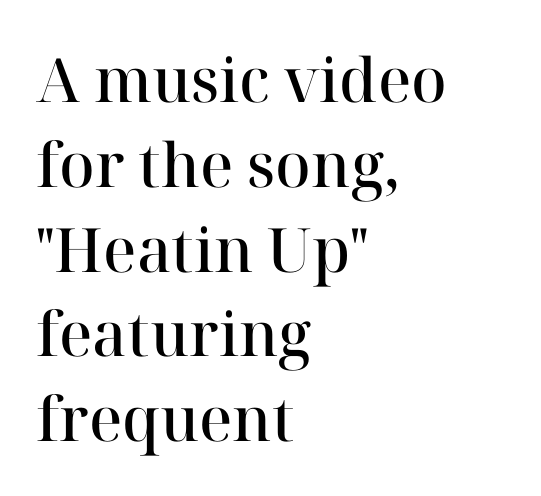
{"serif": "yes", "italic": "no", "bold": "semi", "weight": "semibold", "width": "normal", "stroke_contrast": "high", "x_height": "medium", "monospaced": "no", "underline": "no", "align": "left", "line_spacing": "normal", "line_spacing_ratio": 1.39, "letter_spacing": "normal", "letter_spacing_em": 0.0, "glyph_px": 61}
